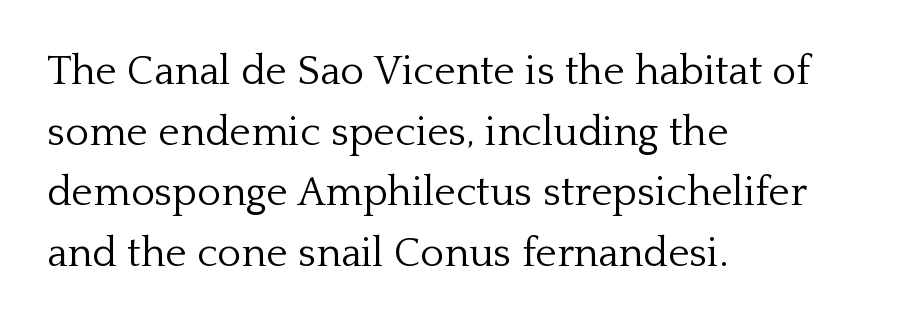
The image shows 41 px light serif type, upright; set left-aligned, normal line spacing (1.48x), normal letter spacing, not underlined; low stroke contrast and a medium x-height.
